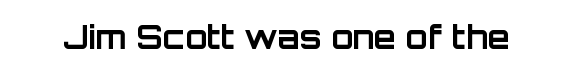
The image shows 32 px bold sans-serif type, upright; set normal letter spacing, not underlined; low stroke contrast and a large x-height.
